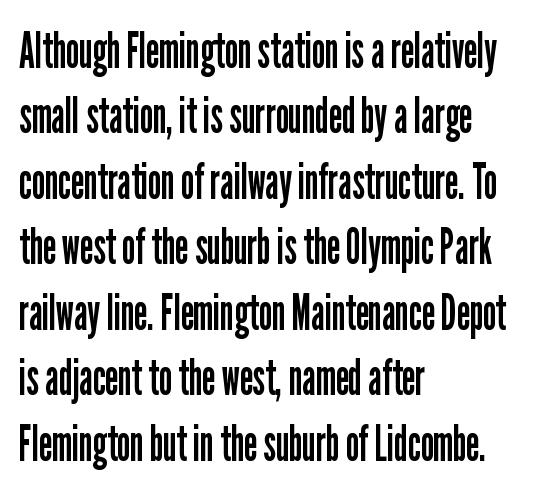
The typeface has the unassuming heft of standard copy or less. Characters remain perfectly vertical along every line. A classic flush-left, rag-right setting is used for this passage. A typesetter would call this proportional, since set widths differ per character.
